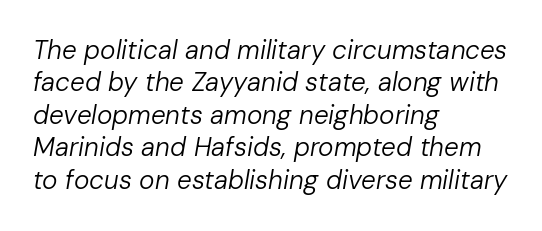
The passage shown is not bold in any degree. The paragraph has a hard left edge and a soft right edge. Characters follow at the spacing the type designer built in. Rendered with sloped, italic letterforms.
